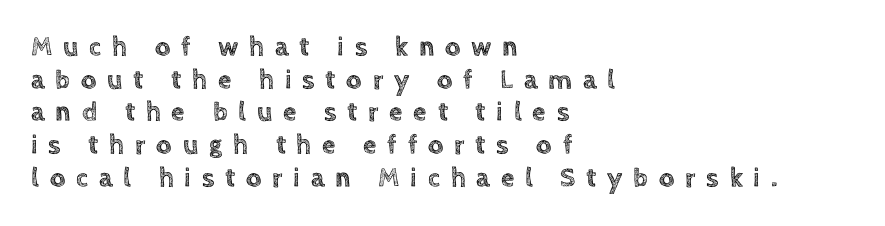
The image shows 27 px text type, upright; set left-aligned, line spacing 1.21x, unusually wide letter spacing (+0.4 em), not underlined.
